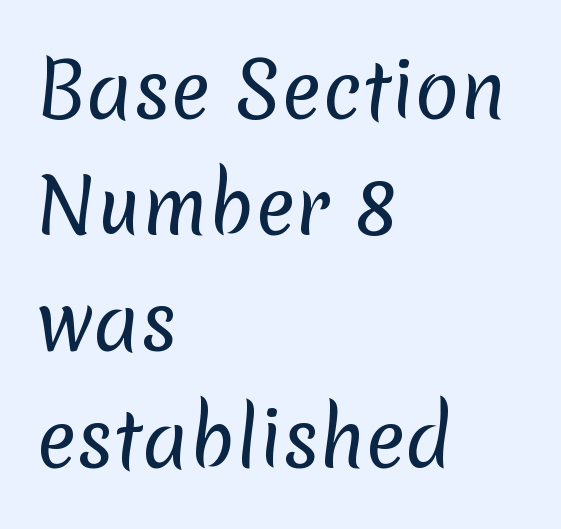
The vertical gap from one line to the next is medium. This rendering employs a face without finishing strokes, i.e., a sans-serif. The face used here is proportionally spaced, like ordinary book or web type. A typesetter would call this zero additional tracking. The weight would be labelled regular, book, light, or lighter still. Words float on clear page, feet unadorned.
